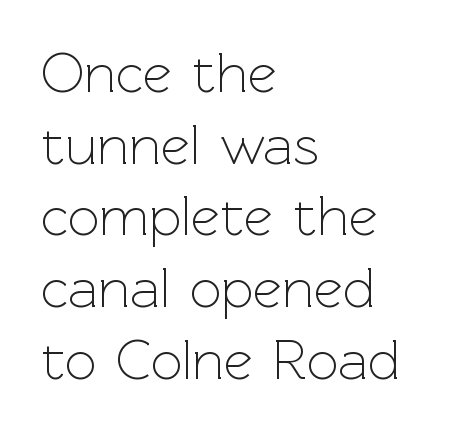
{"serif": "no", "italic": "no", "bold": "no", "weight": "light", "width": "normal", "x_height": "medium", "monospaced": "no", "underline": "no", "align": "left", "line_spacing": "normal", "line_spacing_ratio": 1.28, "letter_spacing": "normal", "letter_spacing_em": 0.0, "glyph_px": 56}
